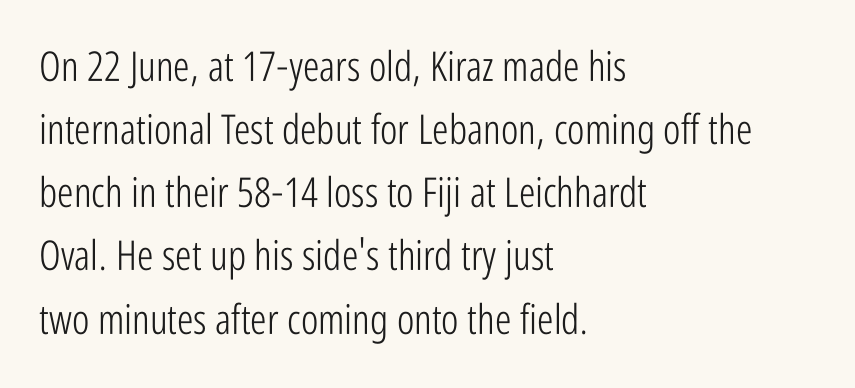
Q: Is the text bold? A: No.
Q: Is the text italic (slanted)? A: No, it is upright.
Q: Is the typeface a serif or a sans-serif typeface? A: Sans-serif.
Q: Is the text underlined? A: No.
Q: How is the paragraph aligned? A: Left-aligned.
Q: Is the spacing between letters normal or unusually wide? A: Normal.
Q: Is the spacing between lines tight, normal or loose? A: Normal.
Q: Width (condensed, normal, or wide)? A: Condensed.
Q: Stroke contrast? A: Low.
Q: x-height? A: Medium.
Q: Monospaced? A: No.
